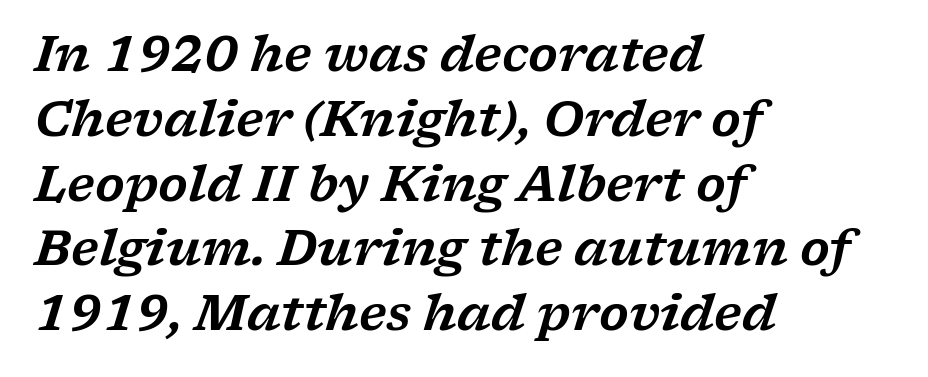
This sample has the flowing, uneven cadence of proportional lettering. Observe the ordinary spacing: letters are neighbours, not strangers. The text block is weighted toward the left margin, trailing off unevenly rightward. Lines of text with bare space underneath.
